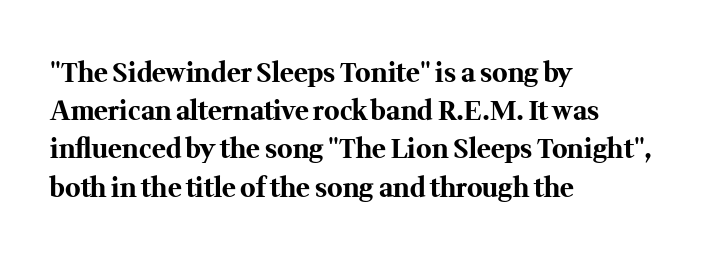
{"italic": "no", "bold": "yes", "underline": "no", "align": "left", "line_spacing": "normal", "line_spacing_ratio": 1.47, "letter_spacing": "normal", "letter_spacing_em": 0.0, "glyph_px": 26}
